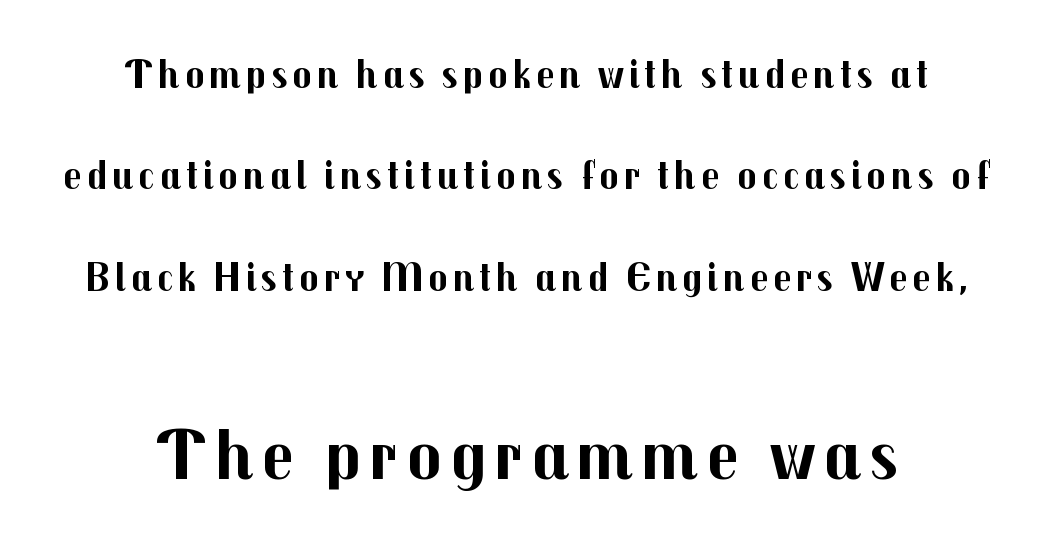
{"serif": "no", "italic": "no", "bold": "yes", "weight": "bold", "width": "normal", "stroke_contrast": "medium", "x_height": "medium", "monospaced": "no", "underline": "no", "align": "center", "line_spacing": "loose", "line_spacing_ratio": 2.47, "larger_block": "second", "size_ratio": 1.76, "glyph_px": 72}
